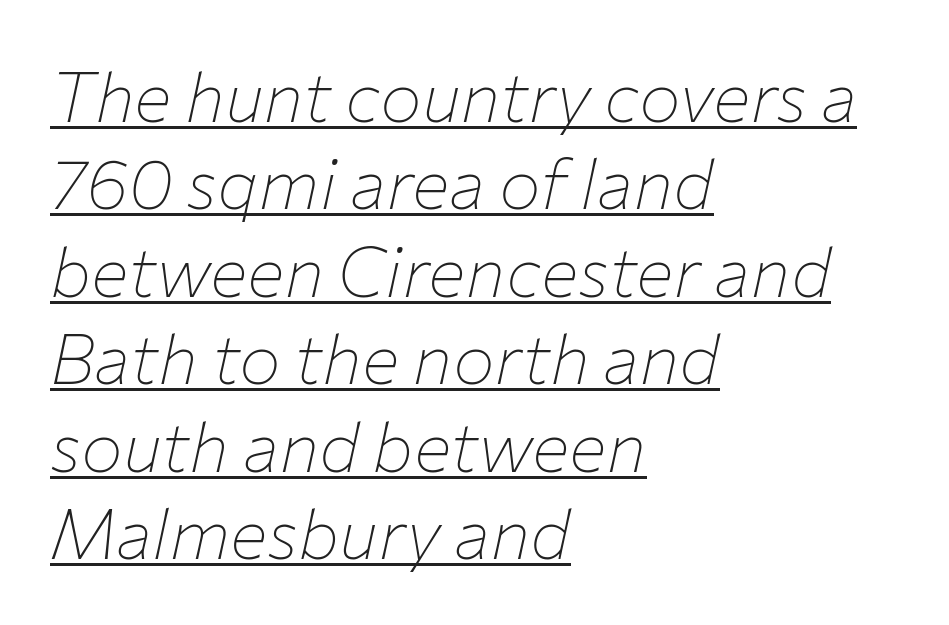
{"italic": "yes", "lean": "right", "slant_degrees": 12, "bold": "no", "weight": "thin", "width": "normal", "stroke_contrast": "low", "x_height": "medium", "monospaced": "no", "underline": "yes", "align": "left", "line_spacing": "normal", "line_spacing_ratio": 1.25, "letter_spacing": "normal", "letter_spacing_em": 0.0, "glyph_px": 70}
